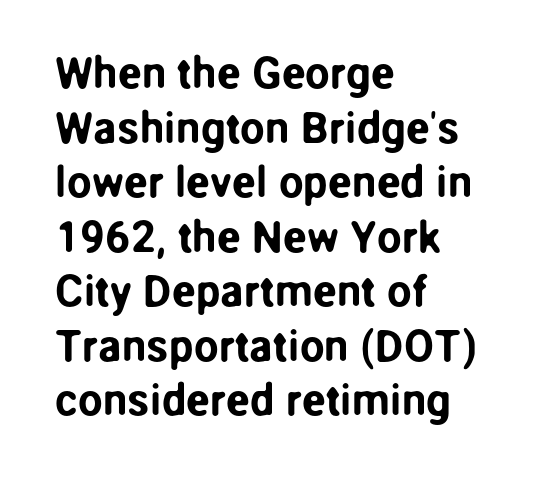
The image shows 44 px sans-serif type, upright; set left-aligned, line spacing 1.24x, normal letter spacing, not underlined; low stroke contrast and a medium x-height.
